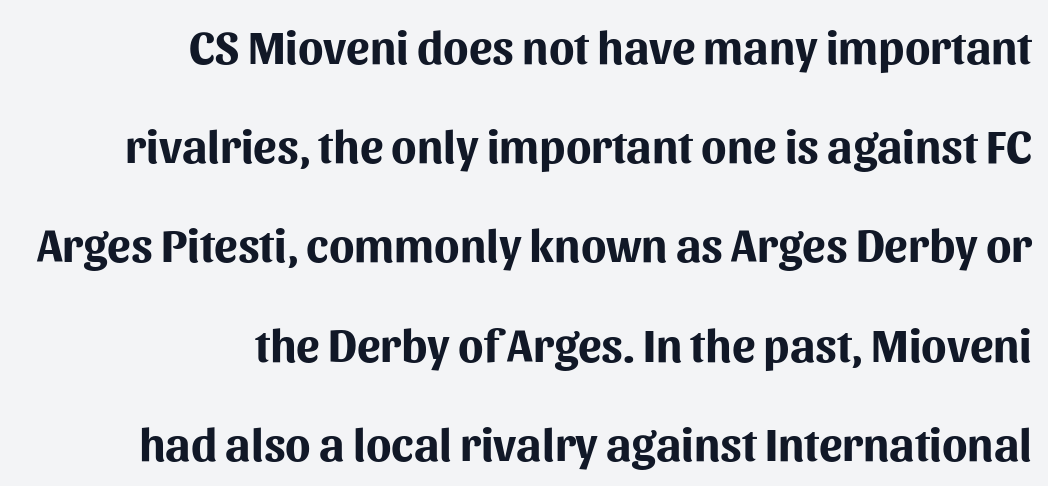
{"serif": "no", "italic": "no", "bold": "yes", "weight": "bold", "width": "normal", "stroke_contrast": "medium", "x_height": "medium", "monospaced": "no", "underline": "no", "align": "right", "line_spacing": "loose", "line_spacing_ratio": 2.11, "letter_spacing": "normal", "letter_spacing_em": 0.0, "glyph_px": 47}
